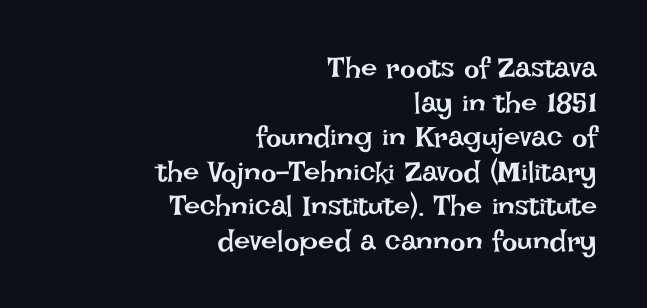
Q: Is the text bold? A: No.
Q: Is the text italic (slanted)? A: No, it is upright.
Q: Is the text underlined? A: No.
Q: How is the paragraph aligned? A: Right-aligned.
Q: Is the spacing between letters normal or unusually wide? A: Normal.
Q: Width (condensed, normal, or wide)? A: Normal.
Q: Stroke contrast? A: Low.
Q: x-height? A: Large.
Q: Monospaced? A: No.
